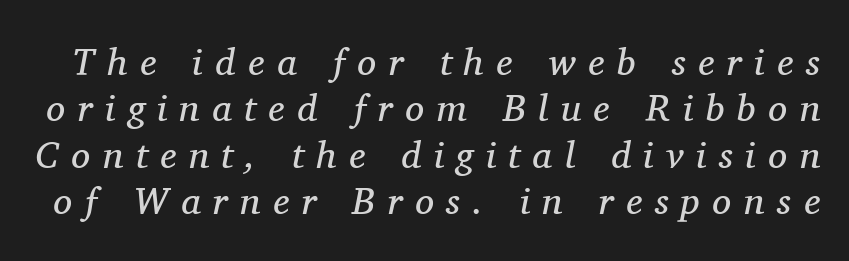
Q: Is the text bold? A: No.
Q: Is the text italic (slanted)? A: Yes, it leans right by about 11 degrees.
Q: Is the typeface a serif or a sans-serif typeface? A: Serif.
Q: Is the text underlined? A: No.
Q: Is the spacing between letters normal or unusually wide? A: Unusually wide.
Q: Width (condensed, normal, or wide)? A: Normal.
Q: Stroke contrast? A: Medium.
Q: x-height? A: Medium.
Q: Monospaced? A: No.
